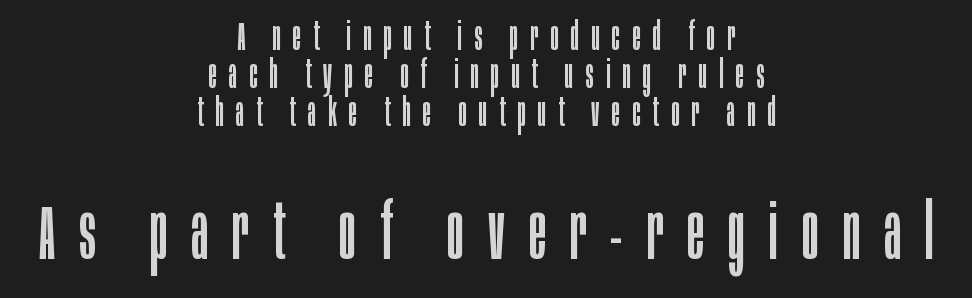
{"serif": "no", "italic": "no", "bold": "no", "weight": "regular", "width": "condensed", "stroke_contrast": "low", "x_height": "large", "monospaced": "no", "underline": "no", "align": "center", "line_spacing": "tight", "line_spacing_ratio": 0.98, "letter_spacing": "wide", "letter_spacing_em": 0.31, "larger_block": "second", "size_ratio": 2.0, "glyph_px": 78}
